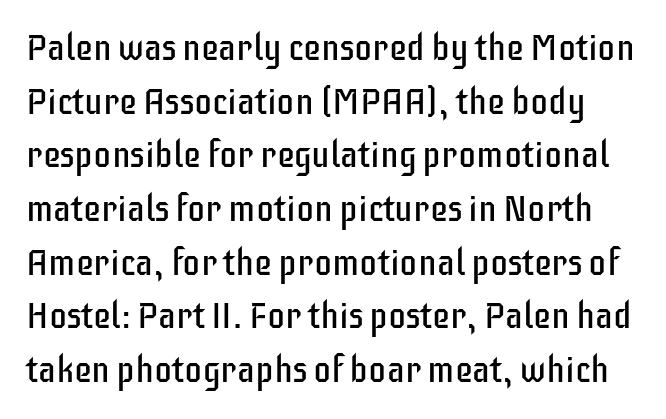
Q: Is the text bold? A: No.
Q: Is the text italic (slanted)? A: No, it is upright.
Q: Is the typeface a serif or a sans-serif typeface? A: Sans-serif.
Q: Is the text underlined? A: No.
Q: Is the spacing between letters normal or unusually wide? A: Normal.
Q: Is the spacing between lines tight, normal or loose? A: Normal.
Q: Width (condensed, normal, or wide)? A: Condensed.
Q: Stroke contrast? A: Low.
Q: x-height? A: Large.
Q: Monospaced? A: No.
